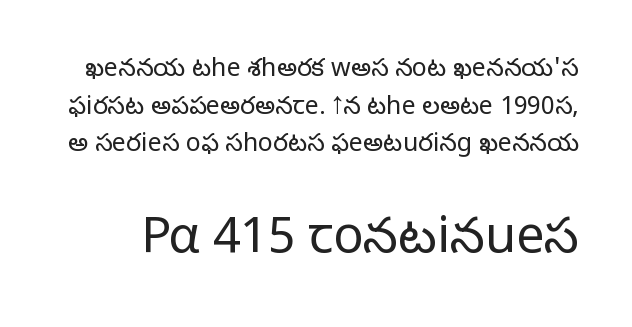
Q: Is the text bold? A: No.
Q: Is the text italic (slanted)? A: No, it is upright.
Q: Is the typeface a serif or a sans-serif typeface? A: Sans-serif.
Q: Is the text underlined? A: No.
Q: Is the spacing between letters normal or unusually wide? A: Normal.
Q: Is the spacing between lines tight, normal or loose? A: Normal.
Q: Which block of text is set in a larger size, the first (top) or the second (bottom)? A: The second (bottom) one.
Q: Width (condensed, normal, or wide)? A: Normal.
Q: Stroke contrast? A: Low.
Q: x-height? A: Medium.
Q: Monospaced? A: No.
